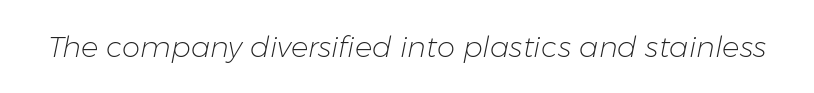
Each row of text sits above clean, open space. The font sits on the lighter half of the weight spectrum, regular included. No extra tracking has been applied to these lines. Is this a fixed-width face? No — the glyphs have proportional, varying widths.
